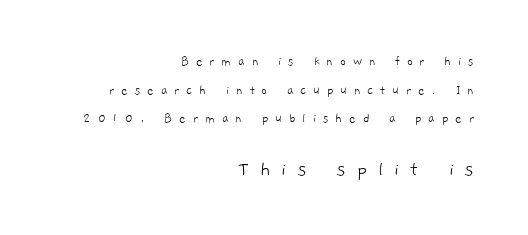
Q: Is the text bold? A: No.
Q: Is the text underlined? A: No.
Q: How is the paragraph aligned? A: Right-aligned.
Q: Is the spacing between letters normal or unusually wide? A: Unusually wide.
Q: Is the spacing between lines tight, normal or loose? A: Loose.
Q: Which block of text is set in a larger size, the first (top) or the second (bottom)? A: The second (bottom) one.
